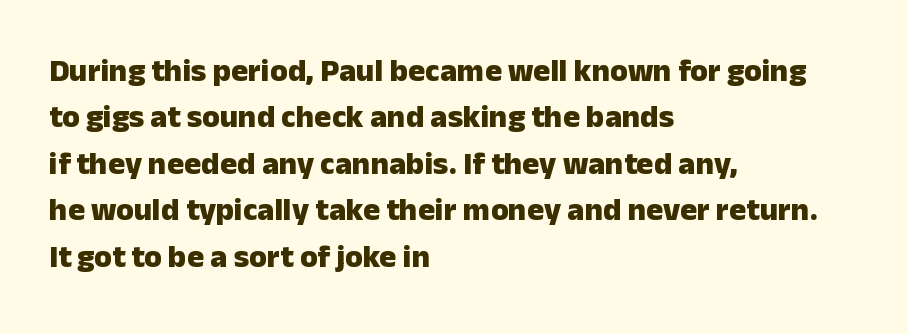
{"serif": "no", "italic": "no", "bold": "yes", "weight": "heavy", "width": "normal", "stroke_contrast": "low", "x_height": "medium", "monospaced": "no", "underline": "no", "align": "left", "line_spacing": "normal", "line_spacing_ratio": 1.45, "letter_spacing": "normal", "letter_spacing_em": 0.0, "glyph_px": 32}
